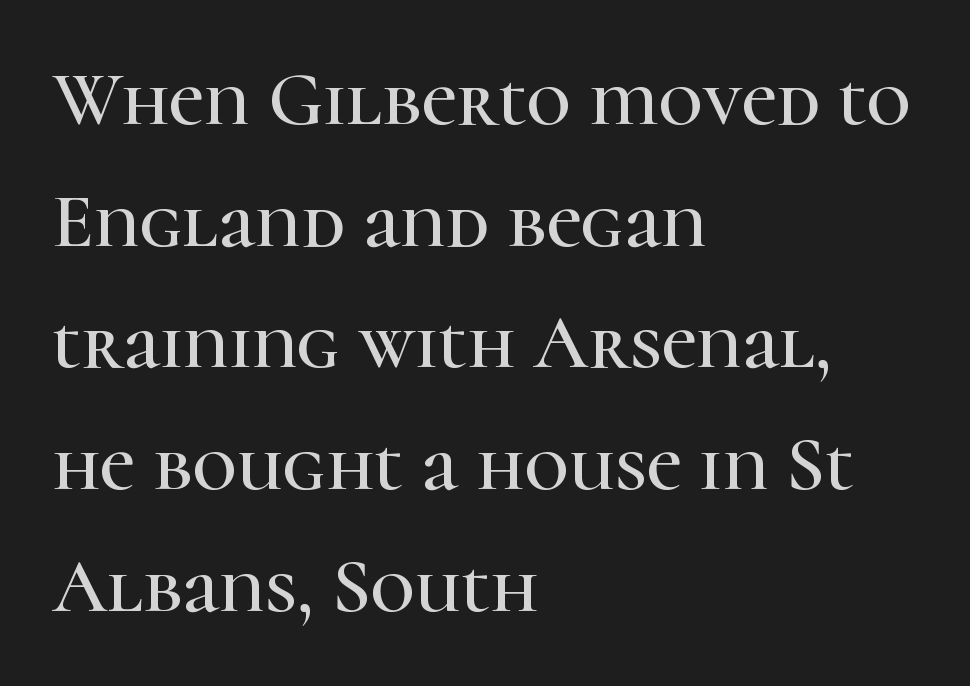
Honestly, the letter spacing is just normal — you wouldn't notice it. The font family rendered here belongs to the serif group. Bare-footed words on every line. When letters stand straight like this, we call the style roman or upright. Character widths vary here, with narrow letters taking less room than wide ones. Alignment: flush left.
